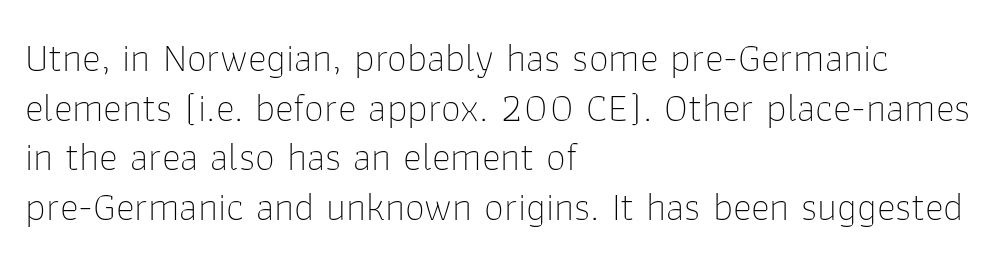
{"serif": "no", "italic": "no", "bold": "no", "weight": "thin", "width": "normal", "stroke_contrast": "low", "x_height": "medium", "monospaced": "no", "underline": "no", "align": "left", "line_spacing_ratio": 1.24, "letter_spacing": "normal", "letter_spacing_em": 0.0, "glyph_px": 40}
